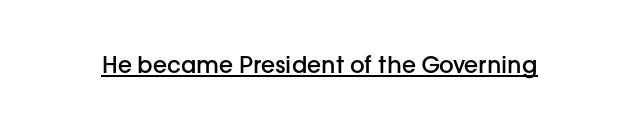
A typesetter would call this zero additional tracking. The rendered words wear a rule along their underside. Every character sits straight up, as roman type does. Typesetter's note: demi weight, one step under bold.
